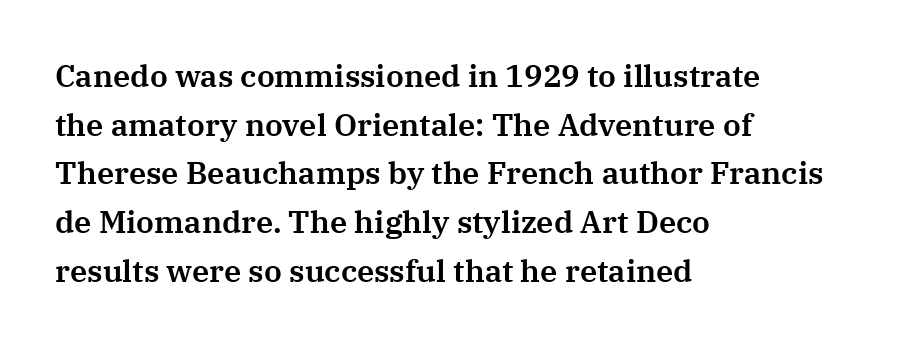
Q: Is the text italic (slanted)? A: No, it is upright.
Q: Is the typeface a serif or a sans-serif typeface? A: Serif.
Q: Is the text underlined? A: No.
Q: How is the paragraph aligned? A: Left-aligned.
Q: Is the spacing between letters normal or unusually wide? A: Normal.
Q: Is the spacing between lines tight, normal or loose? A: Normal.
Q: Width (condensed, normal, or wide)? A: Normal.
Q: Stroke contrast? A: Medium.
Q: x-height? A: Medium.
Q: Monospaced? A: No.
